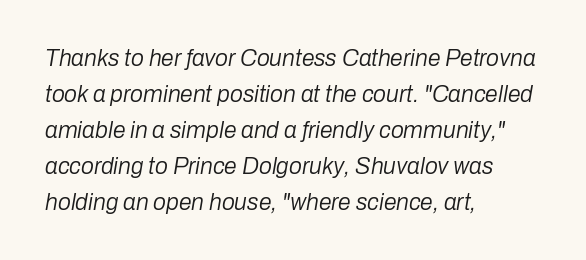
{"italic": "yes", "lean": "right", "slant_degrees": 10, "bold": "no", "underline": "no", "align": "left", "line_spacing": "normal", "line_spacing_ratio": 1.56, "letter_spacing": "normal", "letter_spacing_em": 0.0, "glyph_px": 23}
